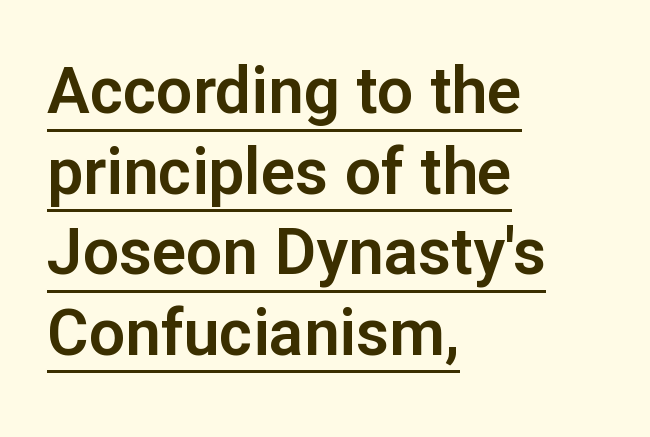
Q: Is the text italic (slanted)? A: No, it is upright.
Q: Is the typeface a serif or a sans-serif typeface? A: Sans-serif.
Q: Is the text underlined? A: Yes.
Q: How is the paragraph aligned? A: Left-aligned.
Q: Is the spacing between letters normal or unusually wide? A: Normal.
Q: Is the spacing between lines tight, normal or loose? A: Normal.
Q: Width (condensed, normal, or wide)? A: Normal.
Q: Stroke contrast? A: Low.
Q: x-height? A: Medium.
Q: Monospaced? A: No.
